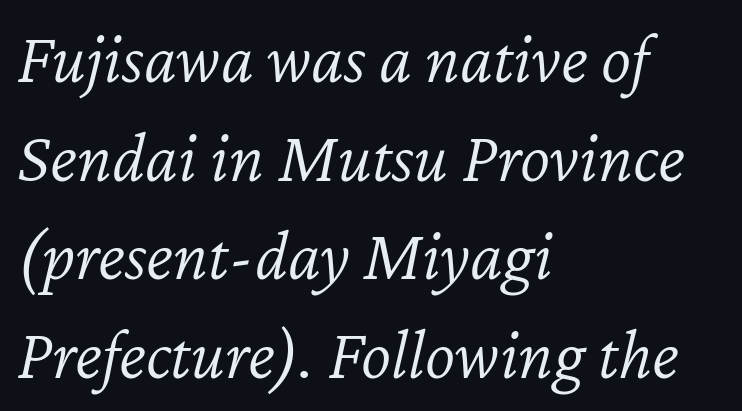
The image shows 72 px light type, italic (leaning right); set left-aligned, normal line spacing (1.37x), normal letter spacing, not underlined; low stroke contrast and a medium x-height.
